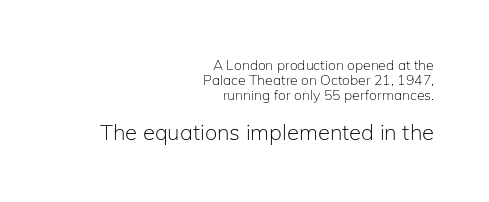
The image shows 22 px text type, upright; set right-aligned, tight line spacing (1.06x), normal letter spacing, not underlined; the second (bottom) block is 1.57x larger.
